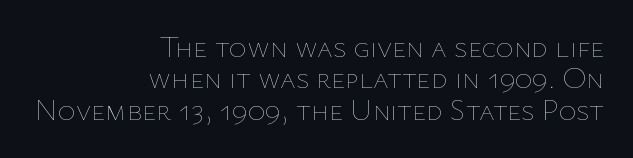
{"italic": "no", "bold": "no", "weight": "thin", "width": "normal", "stroke_contrast": "low", "x_height": "medium", "monospaced": "no", "underline": "no", "align": "right", "line_spacing": "tight", "line_spacing_ratio": 1.05, "letter_spacing": "normal", "letter_spacing_em": 0.0, "glyph_px": 30}
